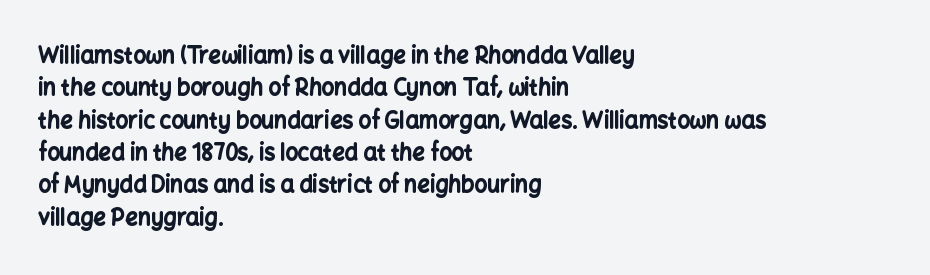
{"italic": "no", "bold": "yes", "underline": "no", "align": "left", "line_spacing": "normal", "line_spacing_ratio": 1.47, "letter_spacing": "normal", "letter_spacing_em": 0.0, "glyph_px": 22}
